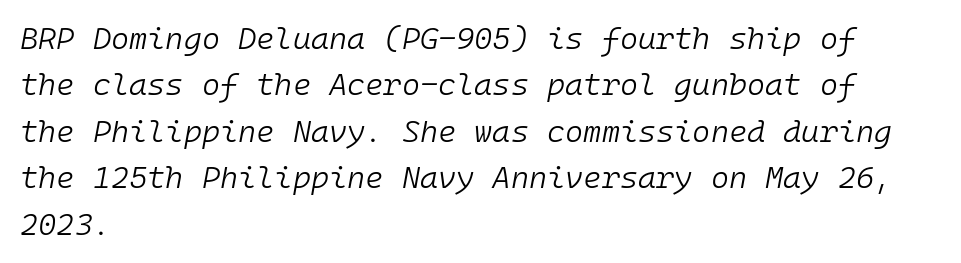
{"italic": "yes", "lean": "right", "slant_degrees": 10, "bold": "no", "weight": "light", "width": "normal", "stroke_contrast": "low", "x_height": "medium", "monospaced": "yes", "underline": "no", "align": "left", "line_spacing": "normal", "line_spacing_ratio": 1.5, "letter_spacing": "normal", "letter_spacing_em": 0.0, "glyph_px": 31}
